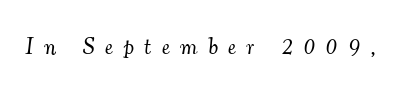
The image shows 23 px text type, italic (leaning right); set unusually wide letter spacing (+0.46 em), not underlined.
